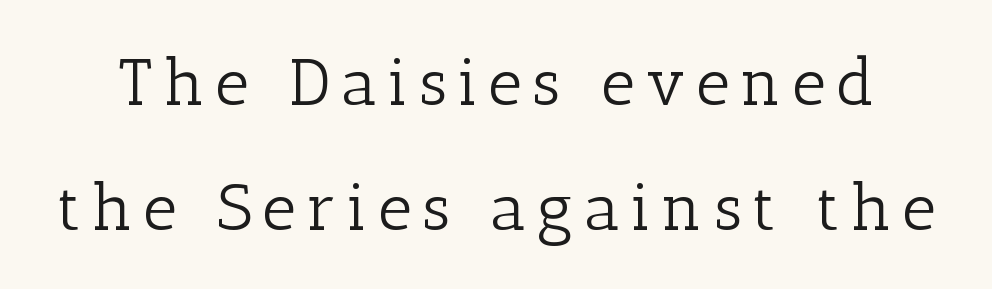
The image shows 66 px light serif type, upright; set line spacing 1.89x, not underlined; low stroke contrast and a medium x-height.
